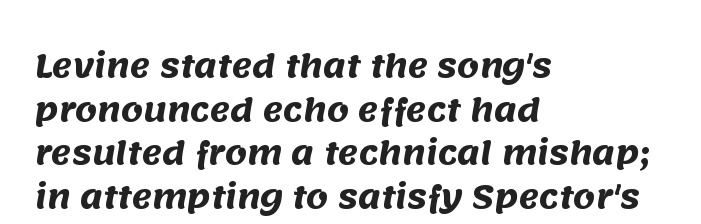
The ragged edge is on the right, which tells us the setting is flush left. The rendering uses natural spacing where letterforms have individual widths. Strokes here are thick enough to call this a true bold. Check the space under the baseline: it is left empty. Line spacing here is normal.
